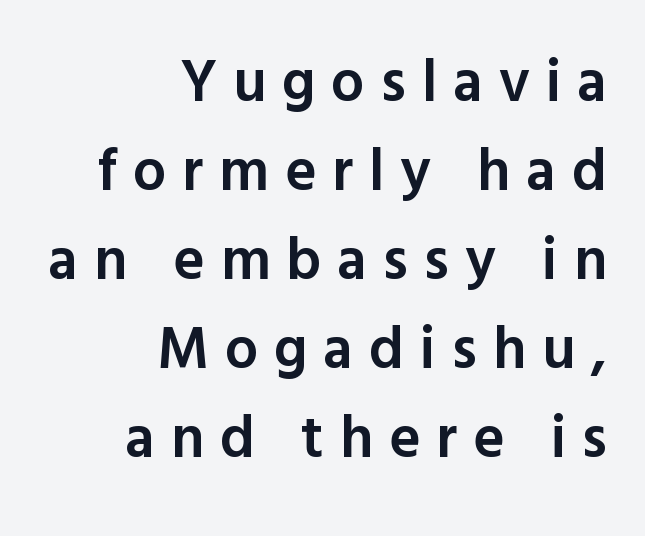
{"serif": "no", "italic": "no", "bold": "semi", "weight": "semibold", "width": "normal", "x_height": "medium", "monospaced": "no", "underline": "no", "align": "right", "line_spacing": "normal", "line_spacing_ratio": 1.51, "letter_spacing": "wide", "letter_spacing_em": 0.27, "glyph_px": 59}
